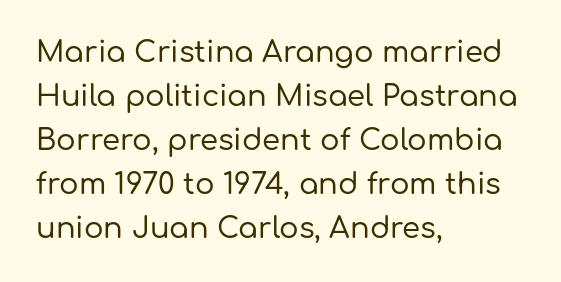
The image shows 29 px sans-serif type, upright; set left-aligned, normal line spacing (1.52x), normal letter spacing, not underlined; low stroke contrast and a medium x-height.
